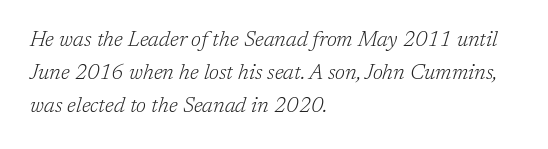
Plain, unruled lines of type. No extra ink here — the face is not bold. Notice how the passage keeps a crisp vertical edge on the left only. The lines sit at an ordinary, default distance from one another. The type is set solid horizontally, with unmodified tracking. An italicized treatment has been applied to the whole sample.
